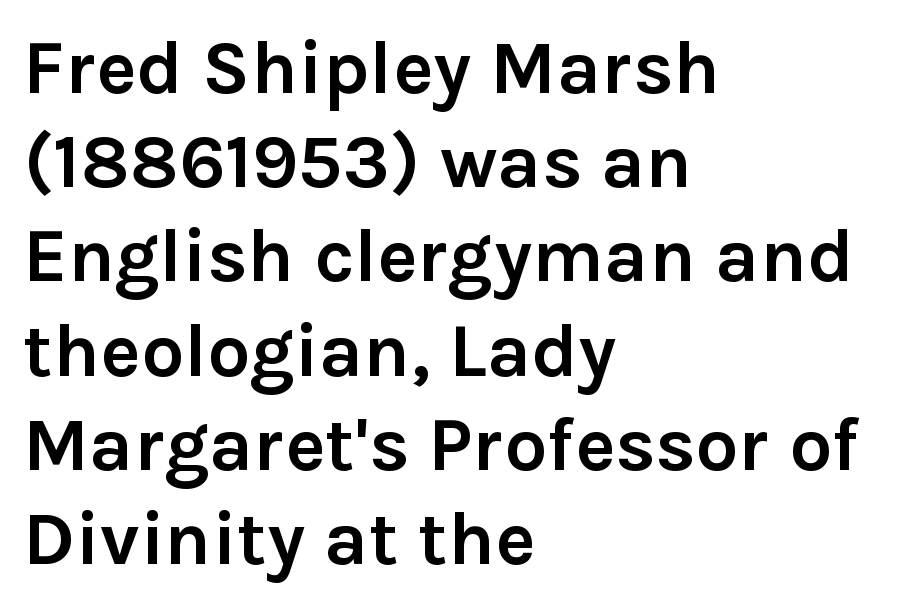
Q: Is the text bold? A: Yes.
Q: Is the text italic (slanted)? A: No, it is upright.
Q: Is the typeface a serif or a sans-serif typeface? A: Sans-serif.
Q: Is the text underlined? A: No.
Q: How is the paragraph aligned? A: Left-aligned.
Q: Is the spacing between letters normal or unusually wide? A: Normal.
Q: Width (condensed, normal, or wide)? A: Normal.
Q: Stroke contrast? A: Low.
Q: x-height? A: Medium.
Q: Monospaced? A: No.
